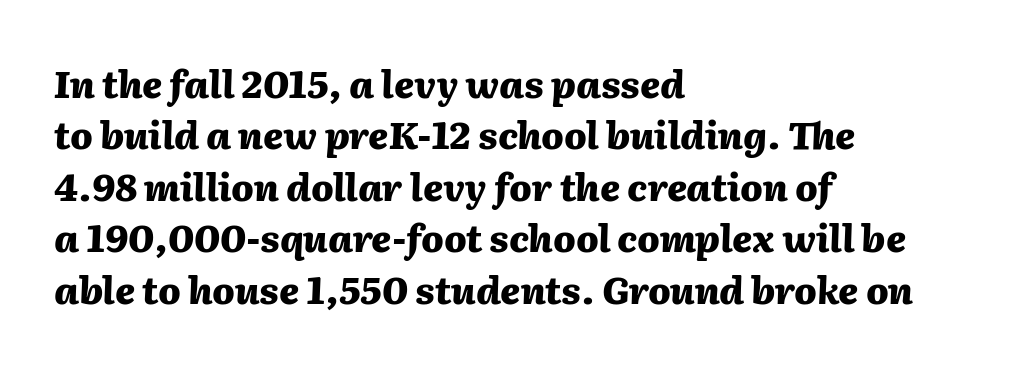
Q: Is the text bold? A: Yes.
Q: Is the text italic (slanted)? A: Yes, it leans right by about 2 degrees.
Q: Is the text underlined? A: No.
Q: How is the paragraph aligned? A: Left-aligned.
Q: Is the spacing between letters normal or unusually wide? A: Normal.
Q: Is the spacing between lines tight, normal or loose? A: Normal.
Q: Width (condensed, normal, or wide)? A: Normal.
Q: Stroke contrast? A: Medium.
Q: x-height? A: Medium.
Q: Monospaced? A: No.
